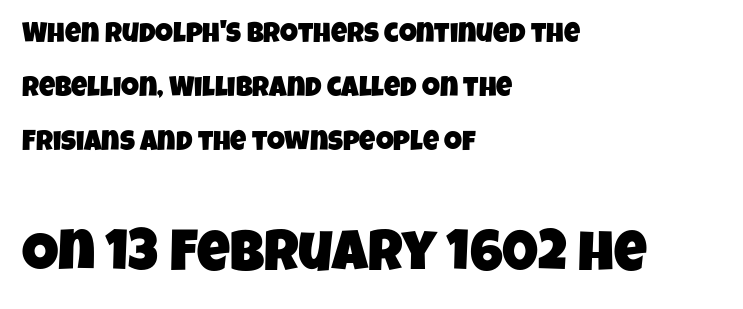
Q: Is the typeface a serif or a sans-serif typeface? A: Sans-serif.
Q: Is the text underlined? A: No.
Q: How is the paragraph aligned? A: Left-aligned.
Q: Is the spacing between letters normal or unusually wide? A: Normal.
Q: Is the spacing between lines tight, normal or loose? A: Loose.
Q: Which block of text is set in a larger size, the first (top) or the second (bottom)? A: The second (bottom) one.
Q: Width (condensed, normal, or wide)? A: Condensed.
Q: Stroke contrast? A: Low.
Q: x-height? A: Large.
Q: Monospaced? A: No.
